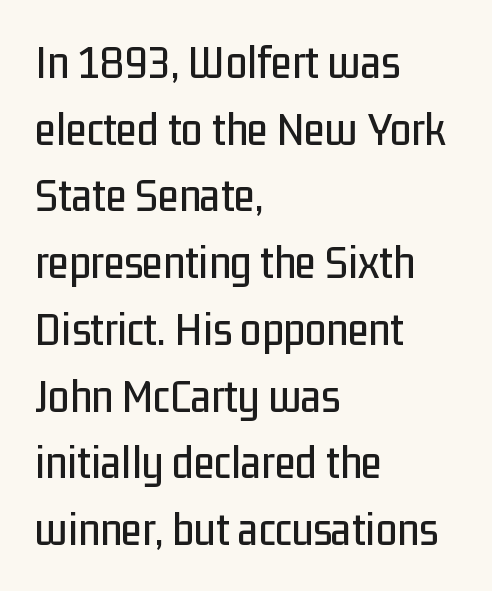
The image shows 48 px condensed sans-serif type, upright; set left-aligned, normal line spacing (1.39x), normal letter spacing, not underlined; low stroke contrast and a medium x-height.
